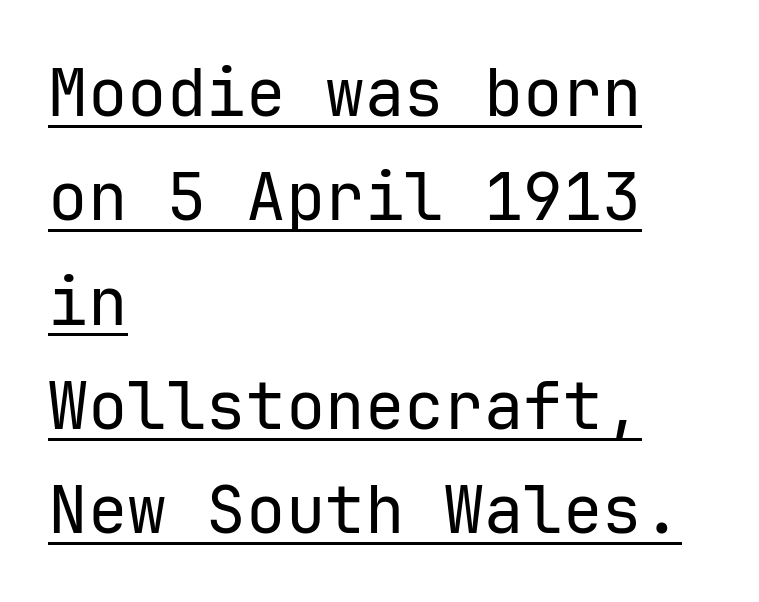
{"serif": "no", "italic": "no", "bold": "no", "weight": "regular", "width": "normal", "stroke_contrast": "low", "x_height": "medium", "underline": "yes", "align": "left", "line_spacing": "normal", "line_spacing_ratio": 1.58, "letter_spacing": "normal", "letter_spacing_em": 0.0, "glyph_px": 66}
